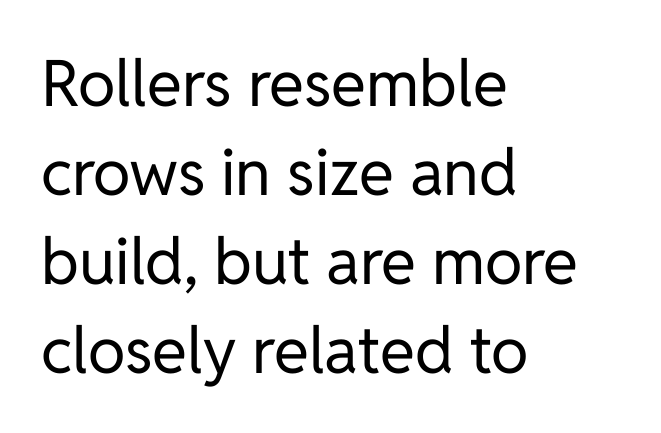
Whoever set this chose a conventional vertical rhythm. Designer's note — italics off, roman on. No word sits above an underline. Regarding serifs, this sample does without them.
